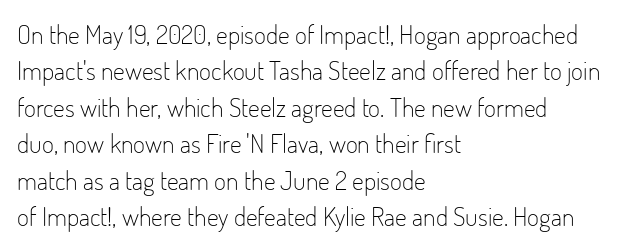
Short and long lines alike share a common starting point at left. The typeface has the unassuming heft of standard copy or less. Is the letter spacing exaggerated? No — it looks like the ordinary default. Has an underline been added? It has not. Posture: vertical.
